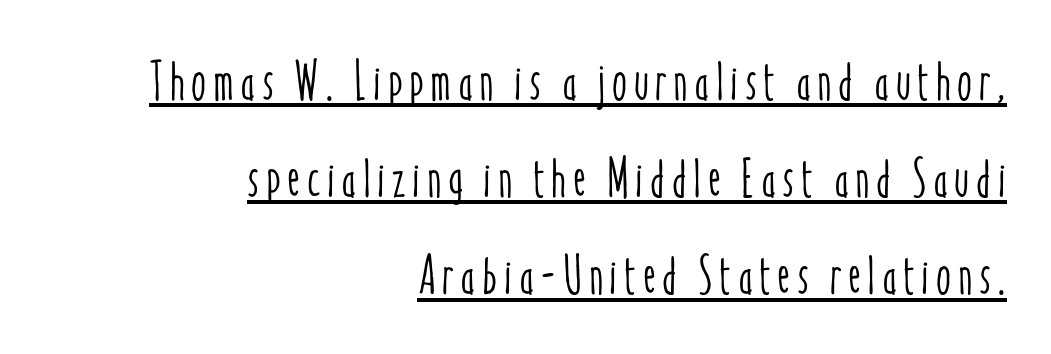
The image shows 54 px condensed type, upright; set right-aligned, line spacing 1.8x, underlined; low stroke contrast and a medium x-height.
